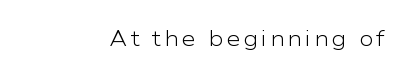
The image shows 22 px text type, upright; set not underlined.
